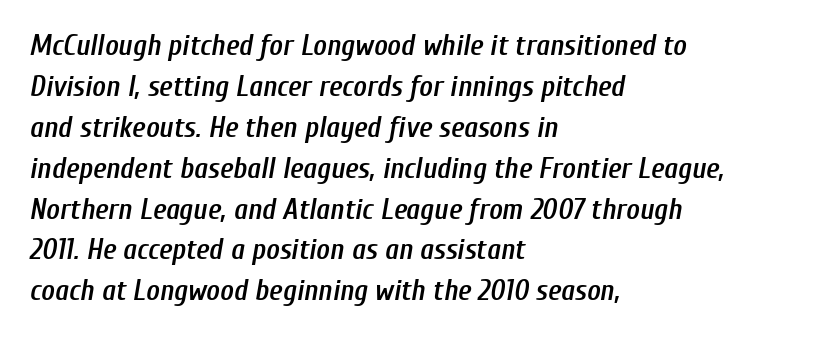
The image shows 29 px semibold, condensed type, italic (leaning right); set left-aligned, normal line spacing (1.41x), normal letter spacing, not underlined; low stroke contrast and a medium x-height.
